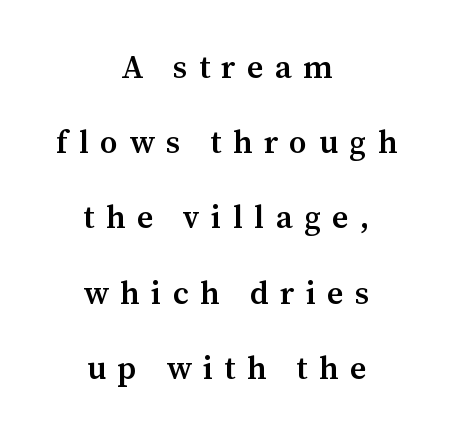
Serifs: yes, visible at the terminals of the letterforms. Horizontally, the lines are justified to the midpoint only. Upright lettering throughout. The letters advance in unequal steps, a hallmark of proportional type. Leading: increased.
